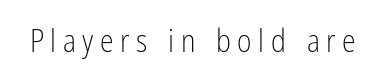
Descenders are the only things crossing below the line. The font's upright variant was chosen for this text. The letters look calm and open, with moderate or lighter stems. Check where the strokes stop: nothing finishes them off — pure sans. This sample has the flowing, uneven cadence of proportional lettering. The tracking jumps out immediately: characters are airy and widely separated.
